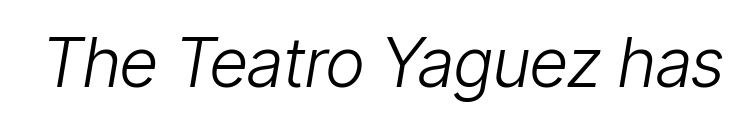
{"italic": "yes", "lean": "right", "slant_degrees": 9, "bold": "no", "weight": "light", "width": "condensed", "stroke_contrast": "low", "x_height": "medium", "monospaced": "no", "underline": "no", "letter_spacing": "normal", "letter_spacing_em": 0.0, "glyph_px": 68}
